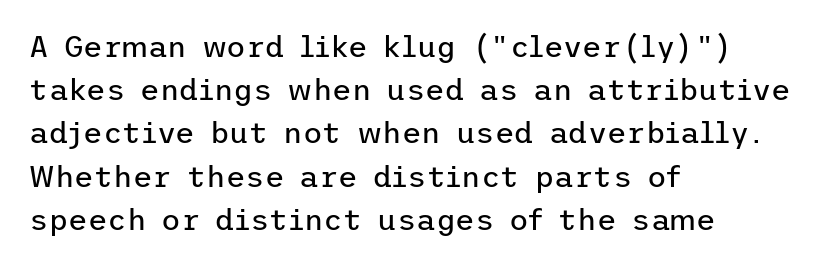
Q: Is the text bold? A: No.
Q: Is the text italic (slanted)? A: No, it is upright.
Q: Is the typeface a serif or a sans-serif typeface? A: Sans-serif.
Q: Is the text underlined? A: No.
Q: How is the paragraph aligned? A: Left-aligned.
Q: Is the spacing between letters normal or unusually wide? A: Normal.
Q: Is the spacing between lines tight, normal or loose? A: Normal.
Q: Width (condensed, normal, or wide)? A: Normal.
Q: Stroke contrast? A: Low.
Q: x-height? A: Medium.
